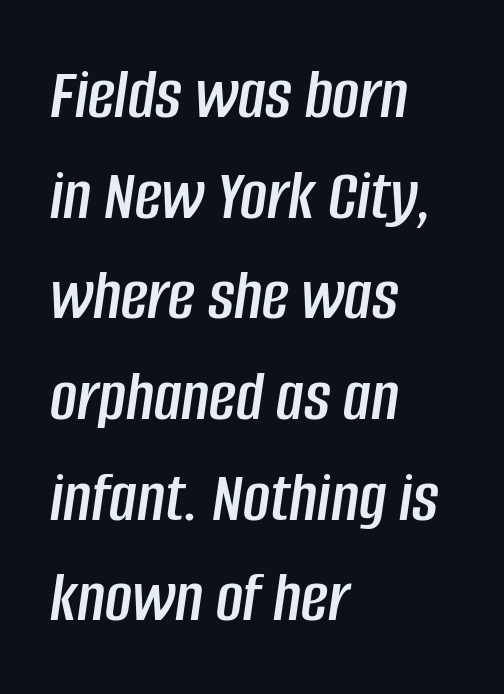
Q: Is the text italic (slanted)? A: Yes, it leans right by about 8 degrees.
Q: Is the text underlined? A: No.
Q: How is the paragraph aligned? A: Left-aligned.
Q: Is the spacing between letters normal or unusually wide? A: Normal.
Q: Is the spacing between lines tight, normal or loose? A: Normal.
Q: Width (condensed, normal, or wide)? A: Condensed.
Q: Stroke contrast? A: Low.
Q: x-height? A: Large.
Q: Monospaced? A: No.
